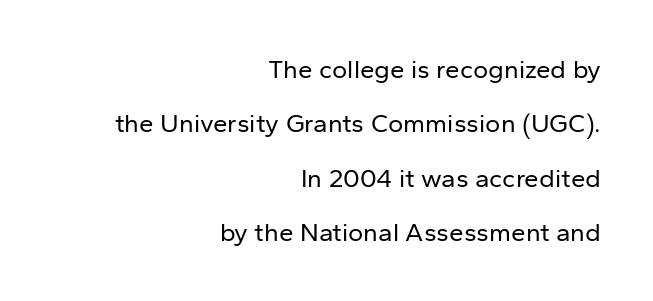
The image shows 26 px text type, upright; set right-aligned, loose line spacing (2.09x), normal letter spacing, not underlined.
